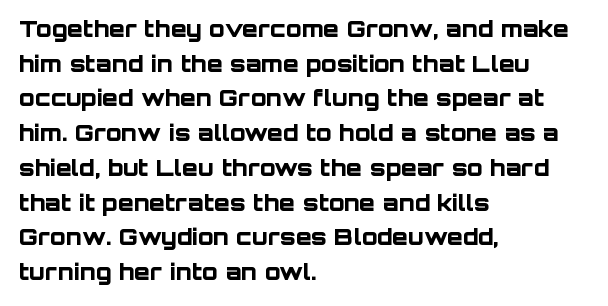
{"italic": "no", "bold": "yes", "underline": "no", "align": "left", "line_spacing": "normal", "line_spacing_ratio": 1.51, "letter_spacing": "normal", "letter_spacing_em": 0.0, "glyph_px": 23}
